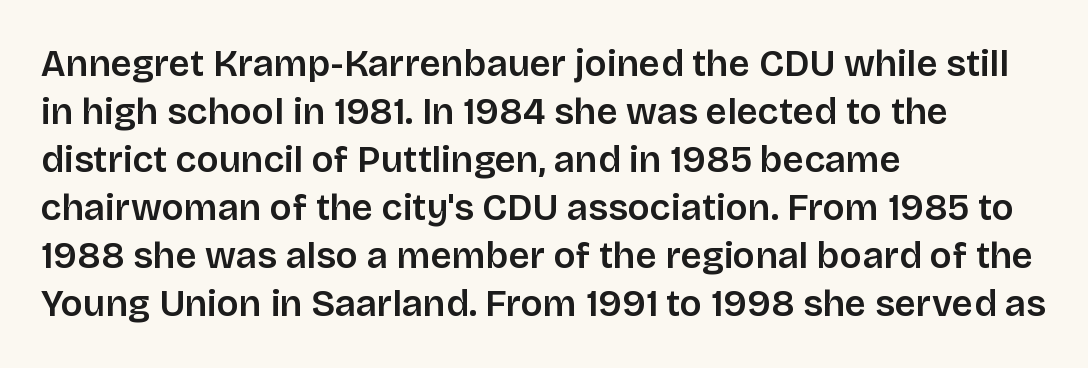
Q: Is the text italic (slanted)? A: No, it is upright.
Q: Is the typeface a serif or a sans-serif typeface? A: Sans-serif.
Q: Is the text underlined? A: No.
Q: How is the paragraph aligned? A: Left-aligned.
Q: Is the spacing between letters normal or unusually wide? A: Normal.
Q: Is the spacing between lines tight, normal or loose? A: Normal.
Q: Width (condensed, normal, or wide)? A: Normal.
Q: Stroke contrast? A: Low.
Q: x-height? A: Large.
Q: Monospaced? A: No.
